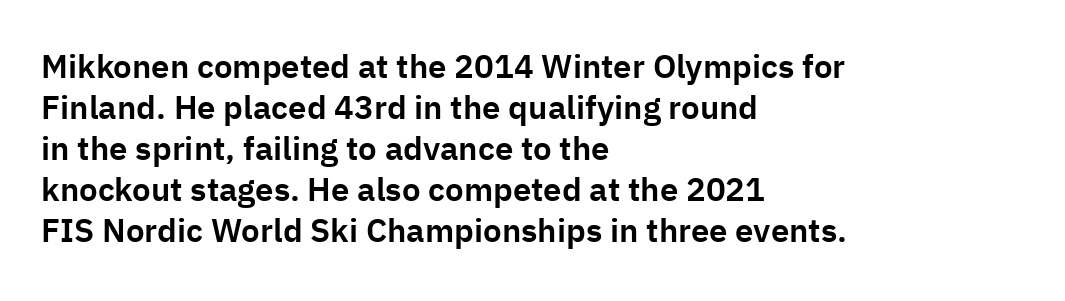
{"serif": "no", "italic": "no", "width": "normal", "stroke_contrast": "low", "x_height": "medium", "monospaced": "no", "underline": "no", "align": "left", "line_spacing_ratio": 1.24, "letter_spacing": "normal", "letter_spacing_em": 0.0, "glyph_px": 33}
